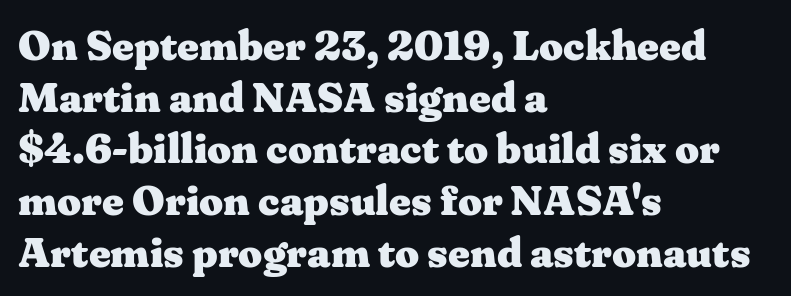
{"serif": "yes", "italic": "no", "bold": "yes", "weight": "heavy", "width": "wide", "stroke_contrast": "medium", "x_height": "medium", "monospaced": "no", "underline": "no", "align": "left", "line_spacing_ratio": 1.23, "letter_spacing": "normal", "letter_spacing_em": 0.0, "glyph_px": 42}
